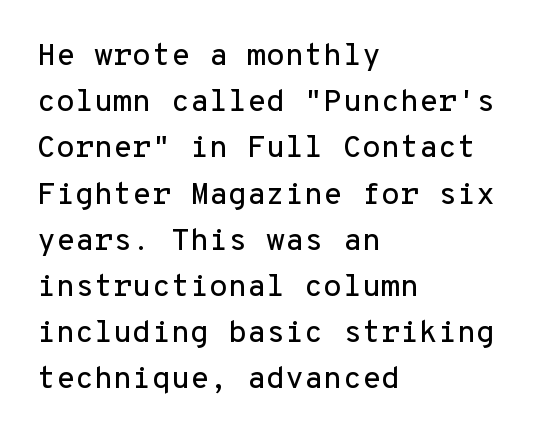
Q: Is the text italic (slanted)? A: No, it is upright.
Q: Is the typeface a serif or a sans-serif typeface? A: Sans-serif.
Q: Is the text underlined? A: No.
Q: How is the paragraph aligned? A: Left-aligned.
Q: Is the spacing between letters normal or unusually wide? A: Normal.
Q: Is the spacing between lines tight, normal or loose? A: Normal.
Q: Width (condensed, normal, or wide)? A: Normal.
Q: Stroke contrast? A: Low.
Q: x-height? A: Medium.
Q: Monospaced? A: Yes.
